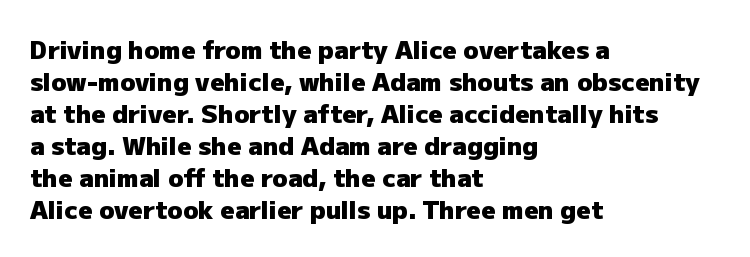
The typesetter chose a ragged-right arrangement here. The line texture is even and compact thanks to regular tracking. Summary of weight: heavy, a full bold. Vertically, the passage feels balanced, rows spaced as you'd expect. In terms of posture, this sample is upright.
